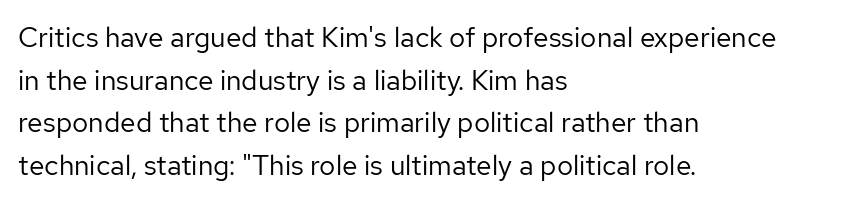
{"serif": "no", "italic": "no", "bold": "no", "weight": "regular", "width": "normal", "stroke_contrast": "low", "x_height": "medium", "monospaced": "no", "underline": "no", "align": "left", "line_spacing": "normal", "line_spacing_ratio": 1.52, "letter_spacing": "normal", "letter_spacing_em": 0.0, "glyph_px": 28}
